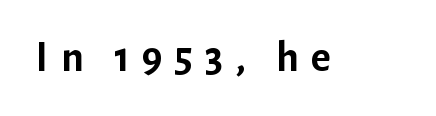
Posture: upright roman. A typesetter would label this face a sans. Looks like regular typesetting: each glyph gets only the width it needs. Characters follow at a spacing far wider than the type designer built in. Strong, thick strokes mark this as bold type. Underlining? Definitely not there.
